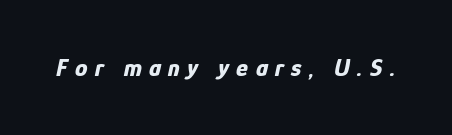
Q: Is the text bold? A: Yes.
Q: Is the text italic (slanted)? A: Yes, it leans right by about 12 degrees.
Q: Is the text underlined? A: No.
Q: Is the spacing between letters normal or unusually wide? A: Unusually wide.
